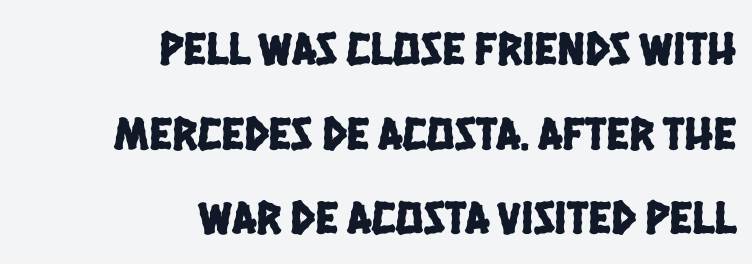
Q: Is the typeface a serif or a sans-serif typeface? A: Sans-serif.
Q: Is the text underlined? A: No.
Q: How is the paragraph aligned? A: Right-aligned.
Q: Is the spacing between letters normal or unusually wide? A: Normal.
Q: Width (condensed, normal, or wide)? A: Condensed.
Q: Stroke contrast? A: Low.
Q: x-height? A: Large.
Q: Monospaced? A: No.
